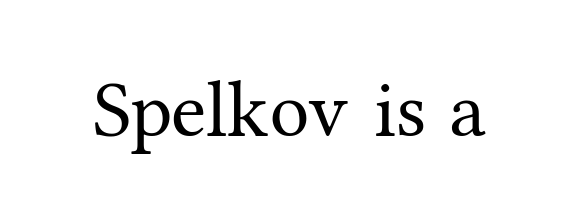
Q: Is the text bold? A: No.
Q: Is the text italic (slanted)? A: No, it is upright.
Q: Is the typeface a serif or a sans-serif typeface? A: Serif.
Q: Is the text underlined? A: No.
Q: Is the spacing between letters normal or unusually wide? A: Normal.
Q: Width (condensed, normal, or wide)? A: Normal.
Q: Stroke contrast? A: Medium.
Q: x-height? A: Medium.
Q: Monospaced? A: No.
